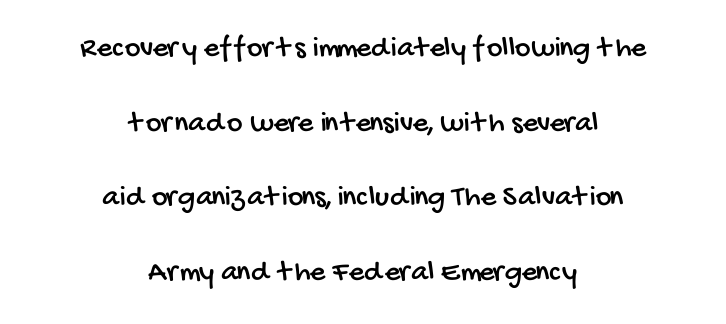
Q: Is the typeface a serif or a sans-serif typeface? A: Sans-serif.
Q: Is the text underlined? A: No.
Q: How is the paragraph aligned? A: Centered.
Q: Is the spacing between letters normal or unusually wide? A: Normal.
Q: Is the spacing between lines tight, normal or loose? A: Loose.
Q: Width (condensed, normal, or wide)? A: Condensed.
Q: Stroke contrast? A: Low.
Q: x-height? A: Large.
Q: Monospaced? A: No.
